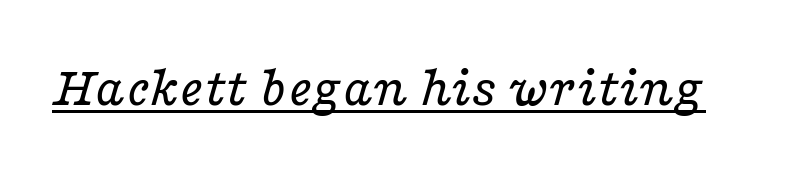
Q: Is the text bold? A: No.
Q: Is the text italic (slanted)? A: Yes, it leans right by about 16 degrees.
Q: Is the typeface a serif or a sans-serif typeface? A: Serif.
Q: Is the text underlined? A: Yes.
Q: Is the spacing between letters normal or unusually wide? A: Normal.
Q: Width (condensed, normal, or wide)? A: Wide.
Q: Stroke contrast? A: Low.
Q: x-height? A: Medium.
Q: Monospaced? A: No.
